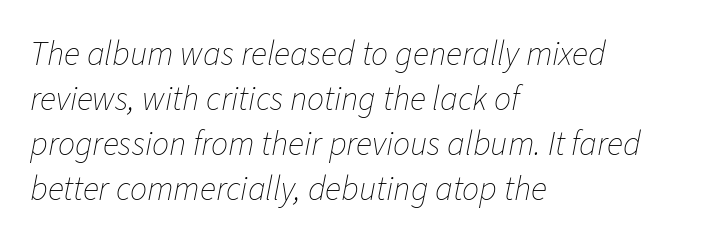
The image shows 34 px thin type, italic (leaning right); set left-aligned, normal line spacing (1.32x), normal letter spacing, not underlined; low stroke contrast and a medium x-height.
